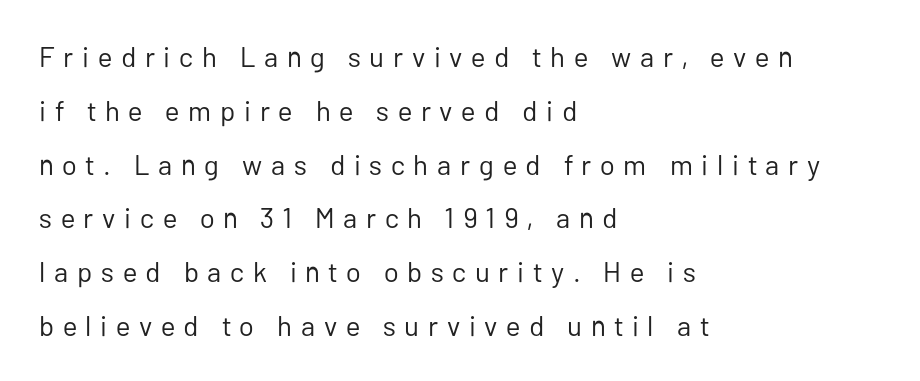
Q: Is the text bold? A: No.
Q: Is the text italic (slanted)? A: No, it is upright.
Q: Is the typeface a serif or a sans-serif typeface? A: Sans-serif.
Q: Is the text underlined? A: No.
Q: How is the paragraph aligned? A: Left-aligned.
Q: Is the spacing between letters normal or unusually wide? A: Unusually wide.
Q: Is the spacing between lines tight, normal or loose? A: Loose.
Q: Width (condensed, normal, or wide)? A: Normal.
Q: Stroke contrast? A: Low.
Q: x-height? A: Medium.
Q: Monospaced? A: No.
